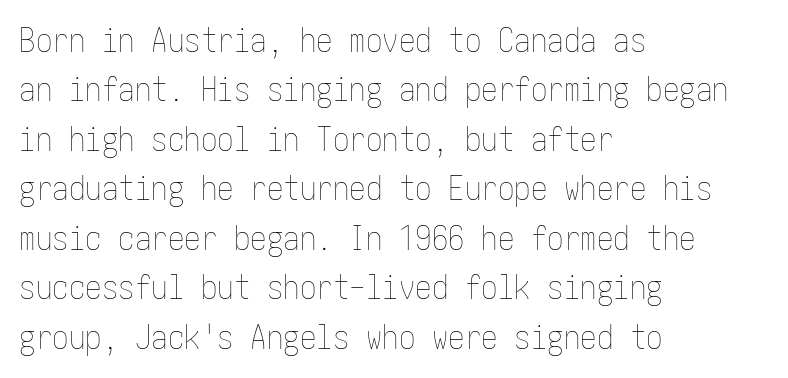
The image shows 33 px thin, condensed type, upright; set left-aligned, normal line spacing (1.5x), normal letter spacing, not underlined; low stroke contrast and a medium x-height.
